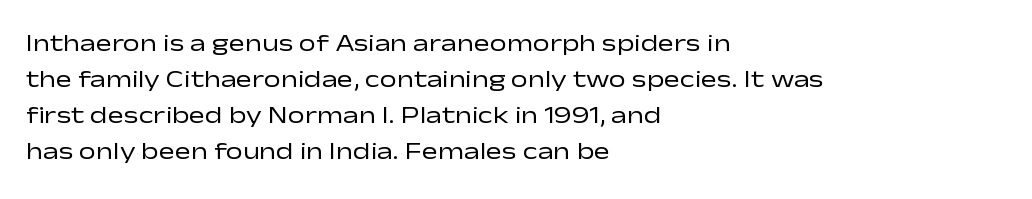
{"italic": "no", "bold": "no", "underline": "no", "align": "left", "line_spacing": "normal", "line_spacing_ratio": 1.5, "letter_spacing": "normal", "letter_spacing_em": 0.0, "glyph_px": 24}
